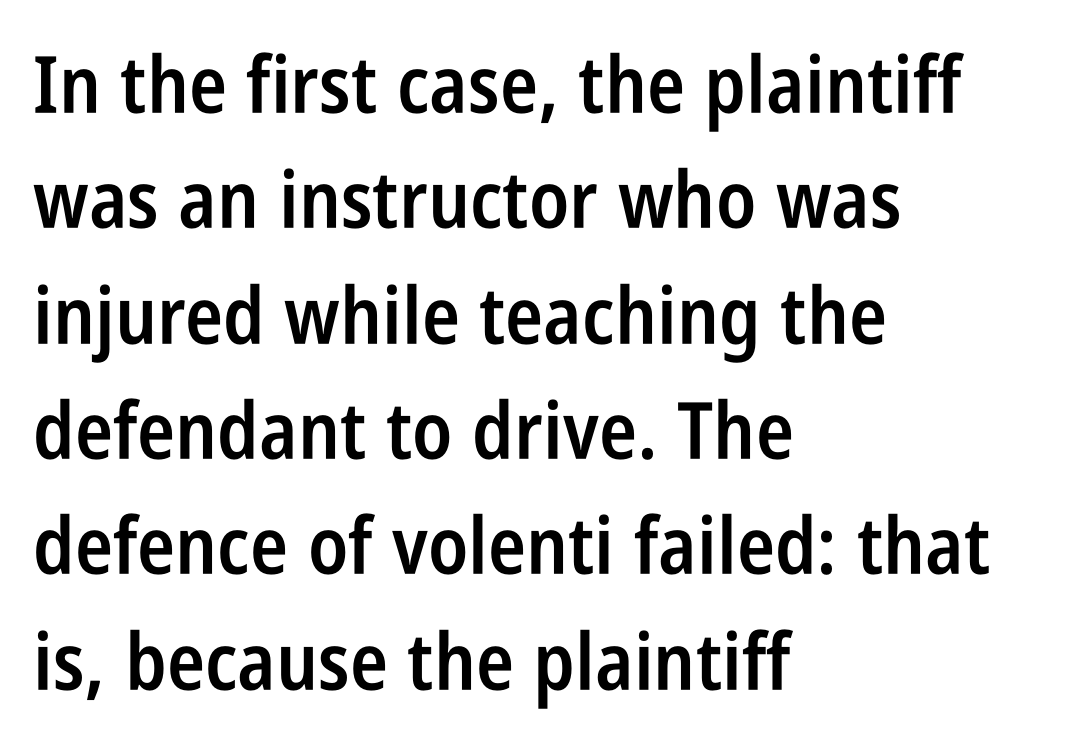
Q: Is the text bold? A: Semi-bold.
Q: Is the text italic (slanted)? A: No, it is upright.
Q: Is the typeface a serif or a sans-serif typeface? A: Sans-serif.
Q: Is the text underlined? A: No.
Q: How is the paragraph aligned? A: Left-aligned.
Q: Is the spacing between letters normal or unusually wide? A: Normal.
Q: Is the spacing between lines tight, normal or loose? A: Normal.
Q: Width (condensed, normal, or wide)? A: Condensed.
Q: Stroke contrast? A: Low.
Q: x-height? A: Large.
Q: Monospaced? A: No.
